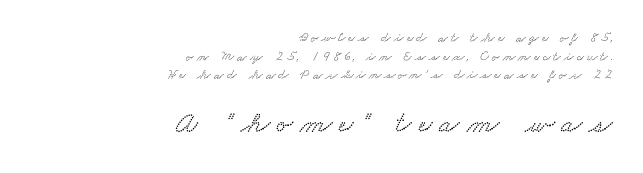
Short note: letters widely spaced. The passage shown stacks its lines at a standard gap. The rendering uses natural spacing where letterforms have individual widths. The space directly below the letters is spotless. Short and long lines alike share a common ending point at right. Does the bottom block carry the larger type? Yes, it does.
